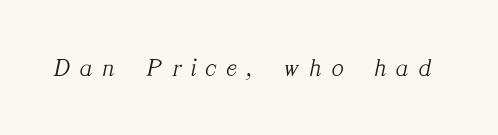
Q: Is the text bold? A: No.
Q: Is the text italic (slanted)? A: Yes, it leans right by about 12 degrees.
Q: Is the text underlined? A: No.
Q: Is the spacing between letters normal or unusually wide? A: Unusually wide.
